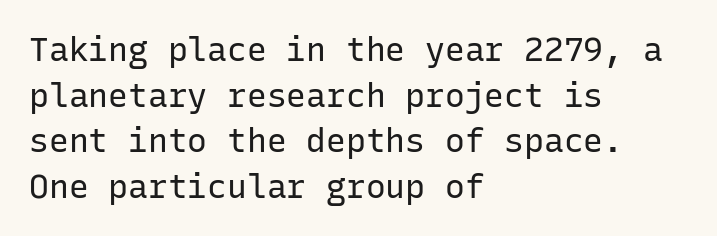
The image shows 33 px regular-weight sans-serif type, upright, monospaced; set left-aligned, normal line spacing (1.38x), normal letter spacing, not underlined; low stroke contrast and a medium x-height.
